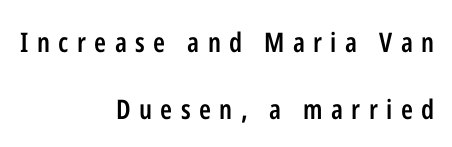
{"italic": "no", "bold": "semi", "underline": "no", "align": "right", "line_spacing": "loose", "line_spacing_ratio": 2.48, "letter_spacing": "wide", "letter_spacing_em": 0.31, "glyph_px": 27}
